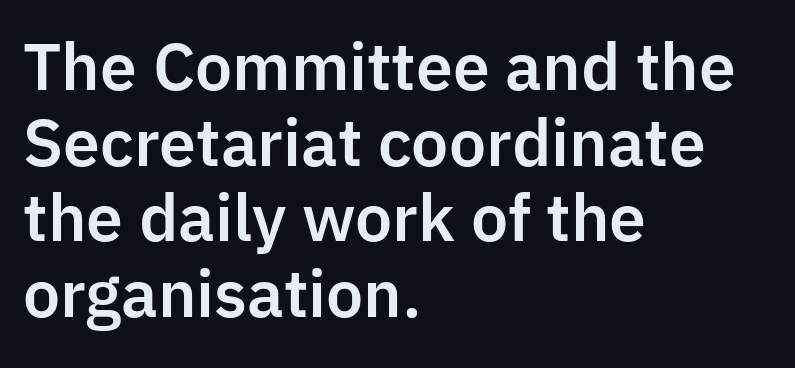
Q: Is the text italic (slanted)? A: No, it is upright.
Q: Is the typeface a serif or a sans-serif typeface? A: Sans-serif.
Q: Is the text underlined? A: No.
Q: How is the paragraph aligned? A: Left-aligned.
Q: Is the spacing between letters normal or unusually wide? A: Normal.
Q: Width (condensed, normal, or wide)? A: Normal.
Q: Stroke contrast? A: Low.
Q: x-height? A: Medium.
Q: Monospaced? A: No.
